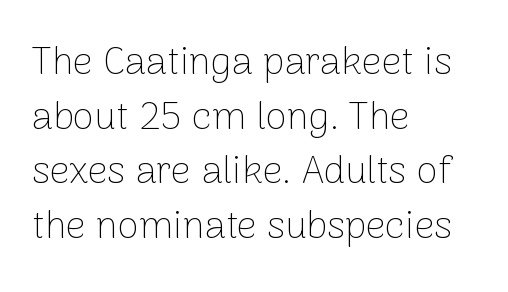
The image shows 39 px thin sans-serif type, upright; set left-aligned, normal line spacing (1.4x), normal letter spacing, not underlined; low stroke contrast and a medium x-height.
